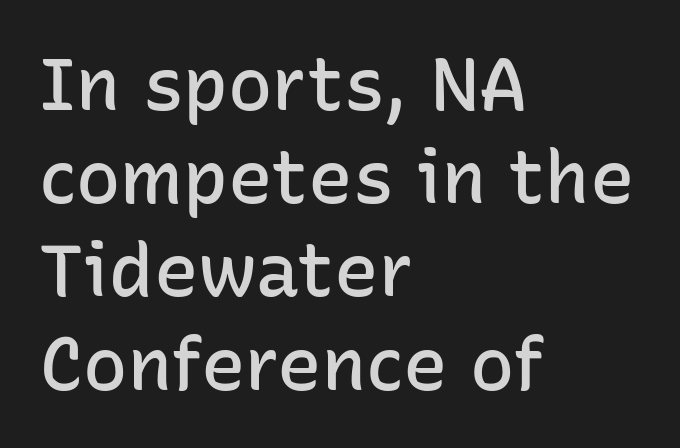
Q: Is the text bold? A: Semi-bold.
Q: Is the text italic (slanted)? A: No, it is upright.
Q: Is the typeface a serif or a sans-serif typeface? A: Sans-serif.
Q: Is the text underlined? A: No.
Q: How is the paragraph aligned? A: Left-aligned.
Q: Is the spacing between letters normal or unusually wide? A: Normal.
Q: Is the spacing between lines tight, normal or loose? A: Normal.
Q: Width (condensed, normal, or wide)? A: Normal.
Q: Stroke contrast? A: Low.
Q: x-height? A: Medium.
Q: Monospaced? A: No.
